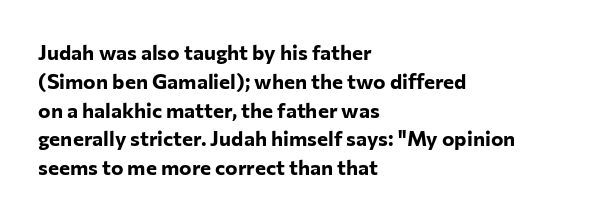
Leftover space on each line is placed entirely after the last word. The baseline area is clear. Tracking value appears to be zero — textbook default spacing. Is the type bold? Yes — the strokes are clearly thick and heavy.
